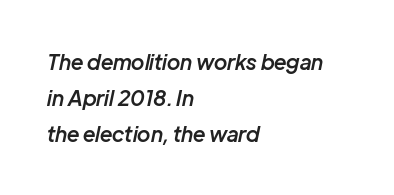
Q: Is the text bold? A: Semi-bold.
Q: Is the text italic (slanted)? A: Yes, it leans right by about 12 degrees.
Q: Is the text underlined? A: No.
Q: How is the paragraph aligned? A: Left-aligned.
Q: Is the spacing between letters normal or unusually wide? A: Normal.
